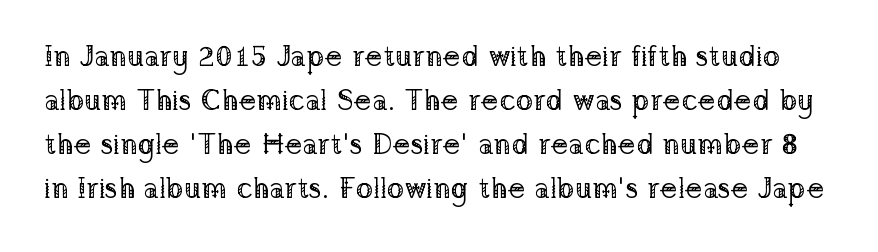
Beneath every word, the page is bare. Character widths vary here, with narrow letters taking less room than wide ones. Italic? Not at all — the glyphs are vertical. Serifs: yes, visible at the terminals of the letterforms. There is no visible air inserted between adjacent glyphs. Letters have the restrained weight of plain body copy at most.
